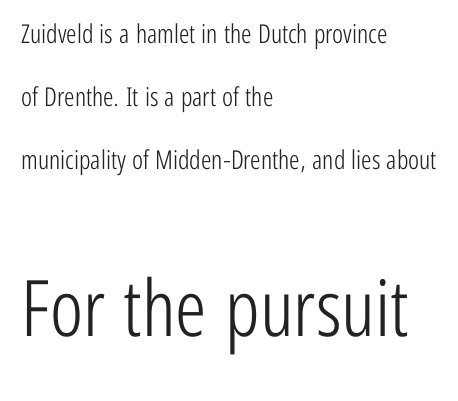
The image shows 78 px light, condensed sans-serif type, upright; set left-aligned, loose line spacing (2.42x), normal letter spacing, not underlined; the second (bottom) block is 3.0x larger; low stroke contrast and a medium x-height.
